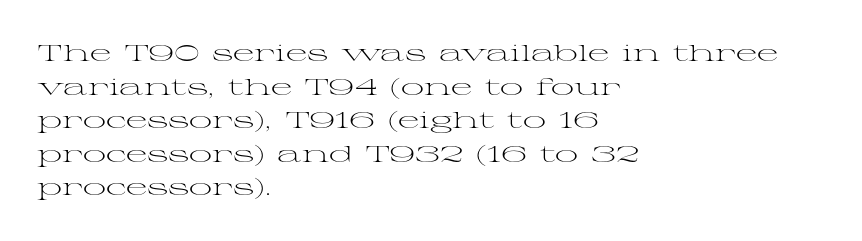
The image shows 23 px text type, upright; set left-aligned, normal line spacing (1.46x), normal letter spacing, not underlined.
